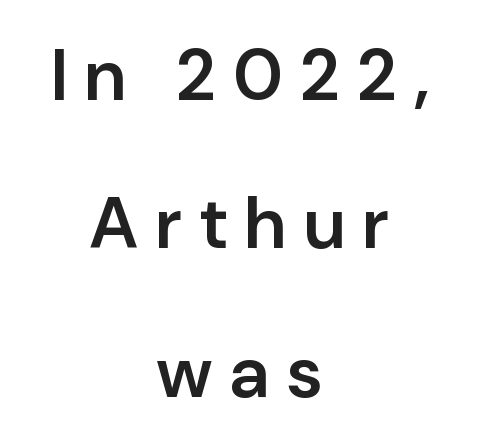
The characters look somewhat weighty, a semibold short of true bold. Here the glyphs are tracked loosely, breaking word shapes into spaced letters. The whitespace from short lines is split evenly between both sides. The zone under the glyphs is completely vacant. A typesetter would call this proportional, since set widths differ per character.
